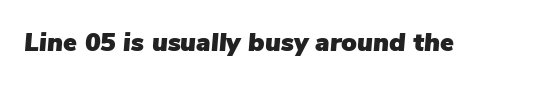
Q: Is the text italic (slanted)? A: Yes, it leans right by about 5 degrees.
Q: Is the text underlined? A: No.
Q: Is the spacing between letters normal or unusually wide? A: Normal.
